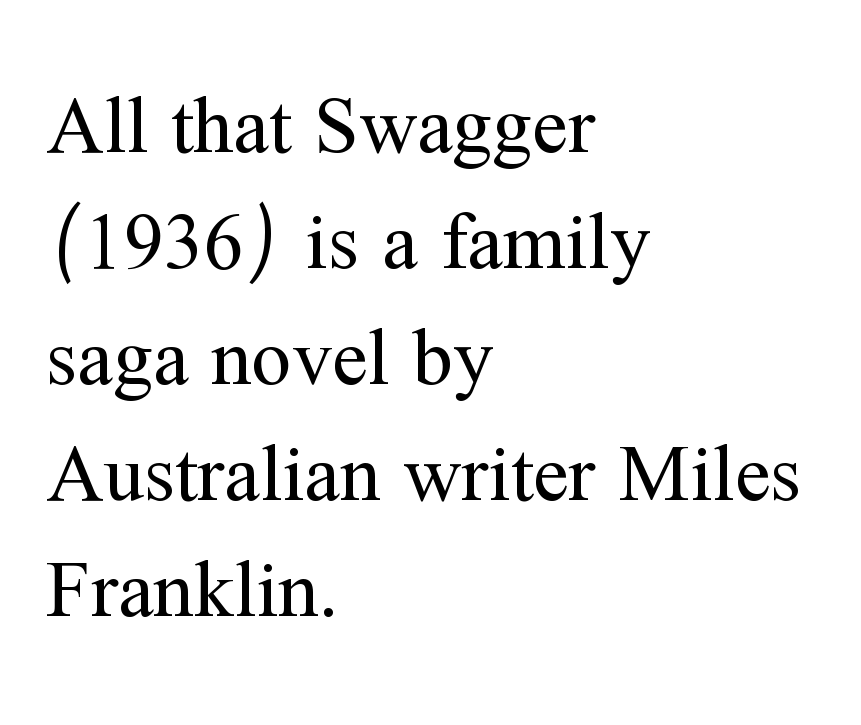
{"serif": "yes", "italic": "no", "bold": "no", "weight": "regular", "width": "normal", "stroke_contrast": "medium", "x_height": "medium", "monospaced": "no", "underline": "no", "align": "left", "line_spacing": "normal", "line_spacing_ratio": 1.45, "letter_spacing": "normal", "letter_spacing_em": 0.0, "glyph_px": 80}
